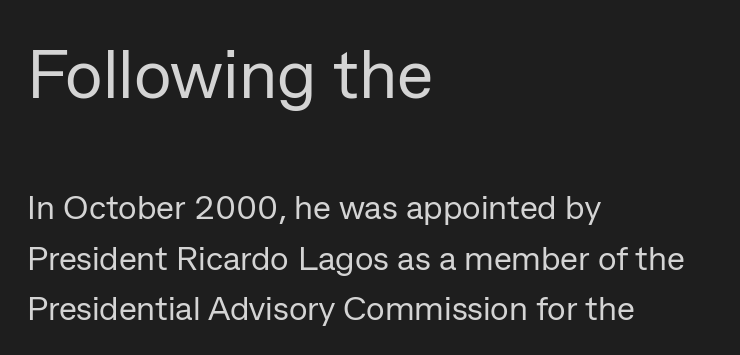
{"serif": "no", "italic": "no", "bold": "no", "weight": "regular", "width": "normal", "stroke_contrast": "low", "x_height": "medium", "monospaced": "no", "underline": "no", "align": "left", "line_spacing": "normal", "line_spacing_ratio": 1.48, "letter_spacing": "normal", "letter_spacing_em": 0.0, "larger_block": "first", "size_ratio": 2.03, "glyph_px": 69}
